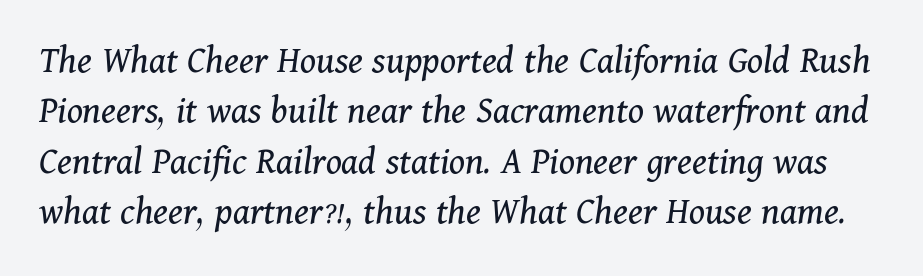
Little horizontal feet cap the strokes, marking this as serif type. Unmarked baselines from the first word to the last. The face used here is proportionally spaced, like ordinary book or web type. The font is comparable to plain body text, perhaps lighter. This sample keeps an unexceptional amount of space between lines.
